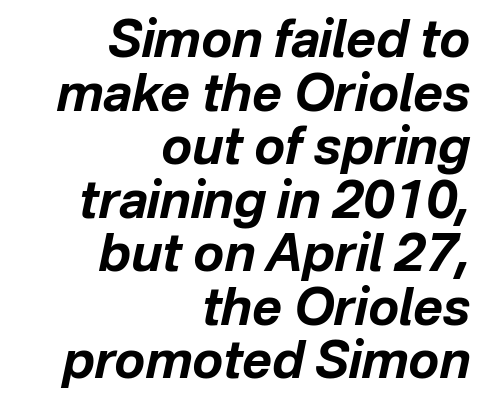
The image shows 51 px bold type, italic (leaning right); set right-aligned, tight line spacing (1.05x), normal letter spacing, not underlined; low stroke contrast and a medium x-height.
